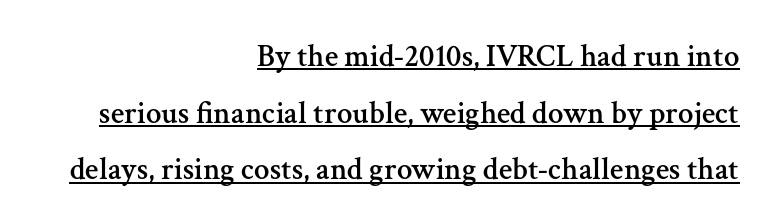
Q: Is the text italic (slanted)? A: No, it is upright.
Q: Is the typeface a serif or a sans-serif typeface? A: Serif.
Q: Is the text underlined? A: Yes.
Q: How is the paragraph aligned? A: Right-aligned.
Q: Is the spacing between letters normal or unusually wide? A: Normal.
Q: Width (condensed, normal, or wide)? A: Normal.
Q: Stroke contrast? A: Medium.
Q: x-height? A: Medium.
Q: Monospaced? A: No.
